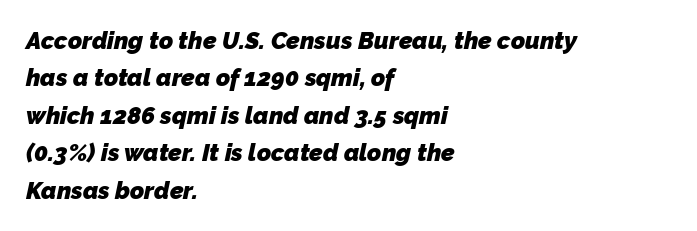
Q: Is the text bold? A: Yes.
Q: Is the text underlined? A: No.
Q: How is the paragraph aligned? A: Left-aligned.
Q: Is the spacing between letters normal or unusually wide? A: Normal.
Q: Is the spacing between lines tight, normal or loose? A: Normal.
